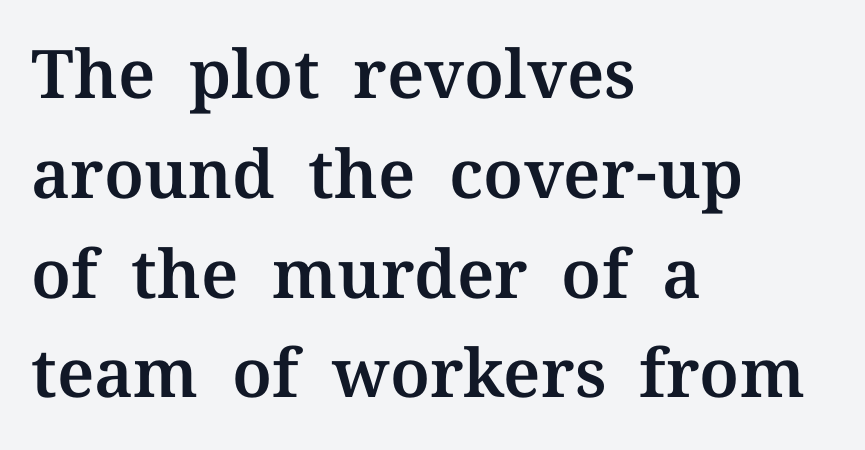
{"serif": "yes", "italic": "no", "width": "normal", "stroke_contrast": "medium", "x_height": "medium", "monospaced": "no", "underline": "no", "align": "left", "line_spacing": "normal", "line_spacing_ratio": 1.49, "letter_spacing": "normal", "letter_spacing_em": 0.0, "glyph_px": 67}
